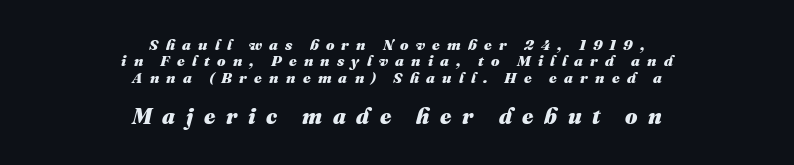
Leading is clearly below the norm, producing a dense column. Characters follow at a spacing far wider than the type designer built in. Caption: multi-line text, centered on the measure. Strong, thick strokes mark this as bold type.
